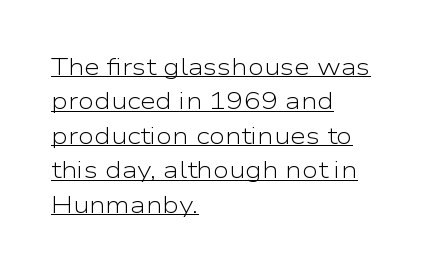
The lines are quadded left. The passage shown is not bold in any degree. Is there any slant? The stems are plumb. The face used here appears with an underline applied.
